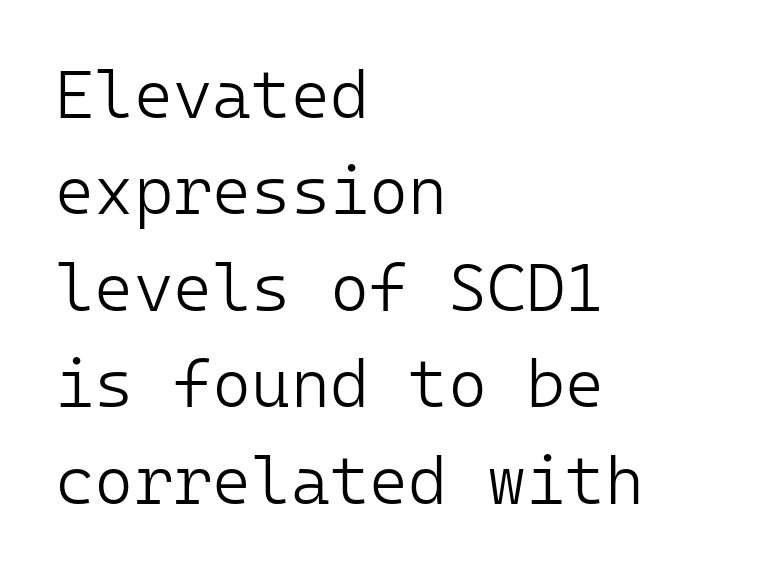
The image shows 67 px light sans-serif type, upright, monospaced; set left-aligned, normal line spacing (1.44x), normal letter spacing, not underlined; low stroke contrast and a medium x-height.
